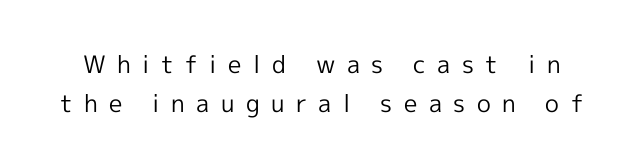
Q: Is the text bold? A: No.
Q: Is the text italic (slanted)? A: No, it is upright.
Q: Is the text underlined? A: No.
Q: Is the spacing between letters normal or unusually wide? A: Unusually wide.
Q: Is the spacing between lines tight, normal or loose? A: Normal.
